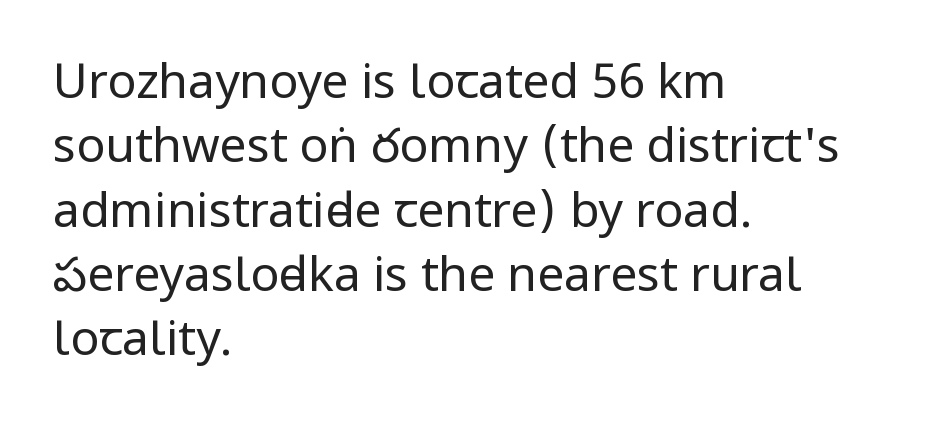
{"serif": "no", "italic": "no", "bold": "no", "weight": "regular", "width": "condensed", "stroke_contrast": "low", "x_height": "large", "monospaced": "no", "underline": "no", "align": "left", "line_spacing": "normal", "line_spacing_ratio": 1.34, "letter_spacing": "normal", "letter_spacing_em": 0.0, "glyph_px": 48}
